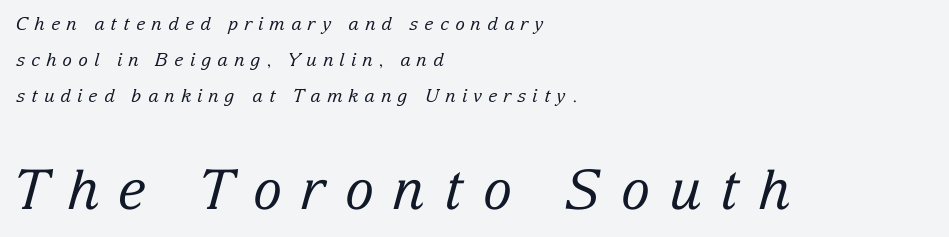
{"serif": "yes", "italic": "yes", "lean": "right", "slant_degrees": 15, "bold": "no", "weight": "regular", "width": "normal", "stroke_contrast": "low", "x_height": "medium", "monospaced": "no", "underline": "no", "align": "left", "line_spacing": "loose", "line_spacing_ratio": 2.0, "letter_spacing": "wide", "letter_spacing_em": 0.34, "larger_block": "second", "size_ratio": 3.06, "glyph_px": 55}
